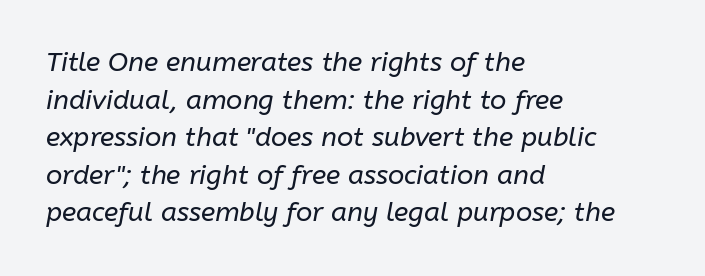
{"italic": "yes", "lean": "right", "slant_degrees": 10, "bold": "no", "underline": "no", "align": "left", "line_spacing": "normal", "line_spacing_ratio": 1.39, "letter_spacing": "normal", "letter_spacing_em": 0.0, "glyph_px": 27}
